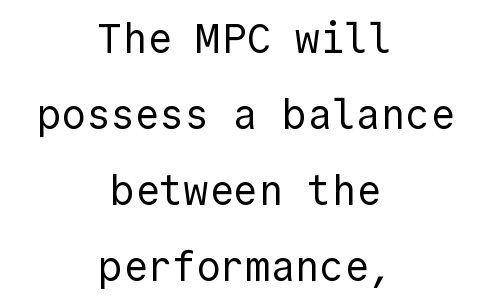
The image shows 41 px regular-weight sans-serif type, upright, monospaced; set centered, line spacing 1.85x, normal letter spacing, not underlined; a medium x-height.
